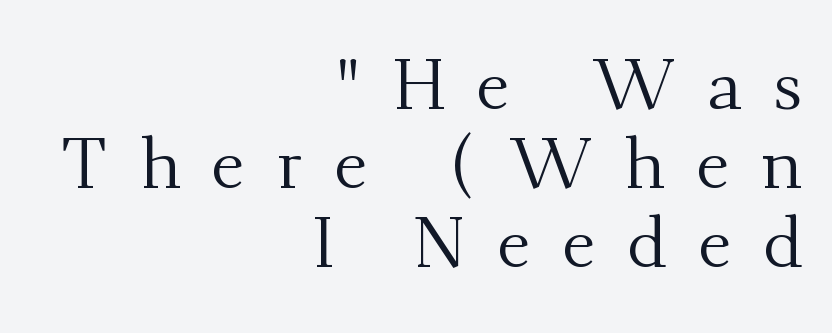
Q: Is the text bold? A: No.
Q: Is the text italic (slanted)? A: No, it is upright.
Q: Is the typeface a serif or a sans-serif typeface? A: Serif.
Q: Is the text underlined? A: No.
Q: How is the paragraph aligned? A: Right-aligned.
Q: Is the spacing between letters normal or unusually wide? A: Unusually wide.
Q: Is the spacing between lines tight, normal or loose? A: Tight.
Q: Width (condensed, normal, or wide)? A: Normal.
Q: Stroke contrast? A: Medium.
Q: x-height? A: Small.
Q: Monospaced? A: No.
